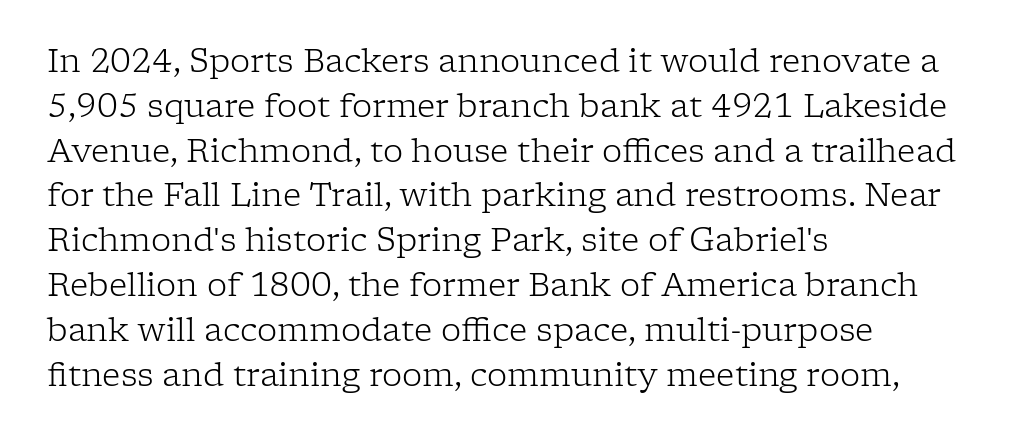
The image shows 32 px light serif type, upright; set left-aligned, normal line spacing (1.4x), normal letter spacing, not underlined; low stroke contrast and a medium x-height.
